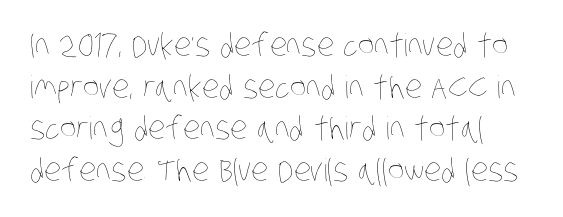
{"bold": "no", "weight": "thin", "width": "condensed", "stroke_contrast": "low", "x_height": "large", "monospaced": "no", "underline": "no", "line_spacing": "normal", "line_spacing_ratio": 1.34, "letter_spacing": "normal", "letter_spacing_em": 0.0, "glyph_px": 31}
